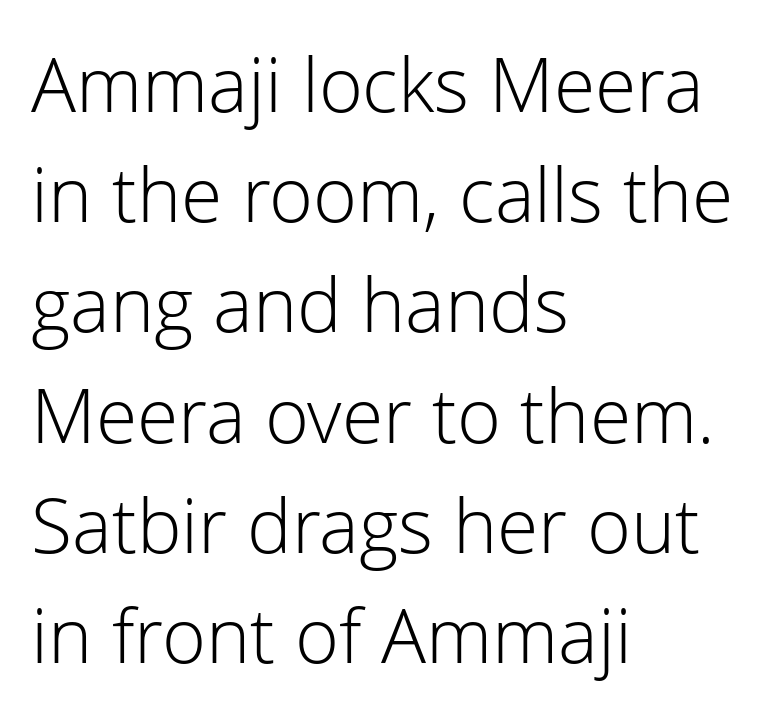
Q: Is the text bold? A: No.
Q: Is the text italic (slanted)? A: No, it is upright.
Q: Is the typeface a serif or a sans-serif typeface? A: Sans-serif.
Q: Is the text underlined? A: No.
Q: How is the paragraph aligned? A: Left-aligned.
Q: Is the spacing between letters normal or unusually wide? A: Normal.
Q: Is the spacing between lines tight, normal or loose? A: Normal.
Q: Width (condensed, normal, or wide)? A: Normal.
Q: Stroke contrast? A: Low.
Q: x-height? A: Medium.
Q: Monospaced? A: No.
